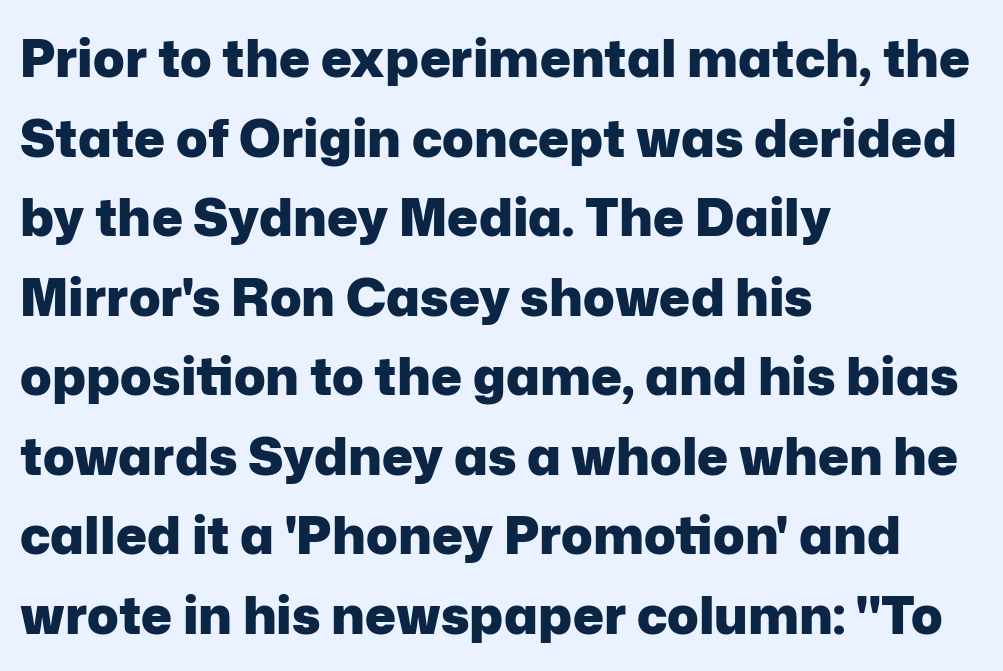
{"serif": "no", "italic": "no", "bold": "yes", "weight": "heavy", "width": "normal", "stroke_contrast": "low", "x_height": "medium", "monospaced": "no", "underline": "no", "align": "left", "line_spacing": "normal", "line_spacing_ratio": 1.53, "letter_spacing": "normal", "letter_spacing_em": 0.0, "glyph_px": 52}
